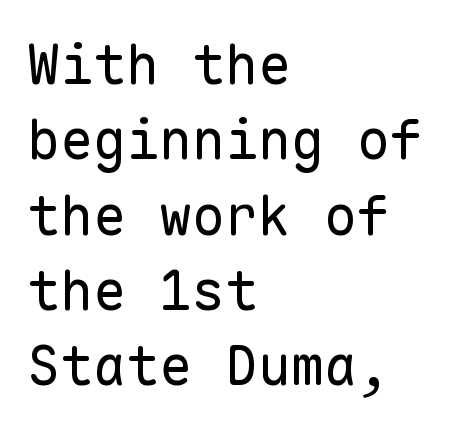
{"serif": "no", "italic": "no", "bold": "no", "weight": "regular", "width": "normal", "stroke_contrast": "low", "x_height": "medium", "monospaced": "yes", "underline": "no", "align": "left", "line_spacing": "normal", "line_spacing_ratio": 1.37, "letter_spacing": "normal", "letter_spacing_em": 0.0, "glyph_px": 55}
